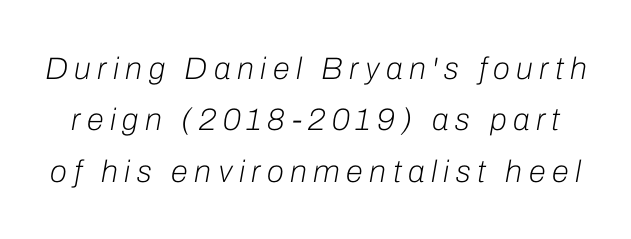
A typesetter would call this leading conventional body-copy spacing. Proportional: the letters do not fall into vertical columns. Plain, unruled lines of type. Does extra space separate the letters? Yes, quite a lot of it. The face looks like a standard text weight, possibly lighter. The glyphs look as if they've been sheared to an angle.
